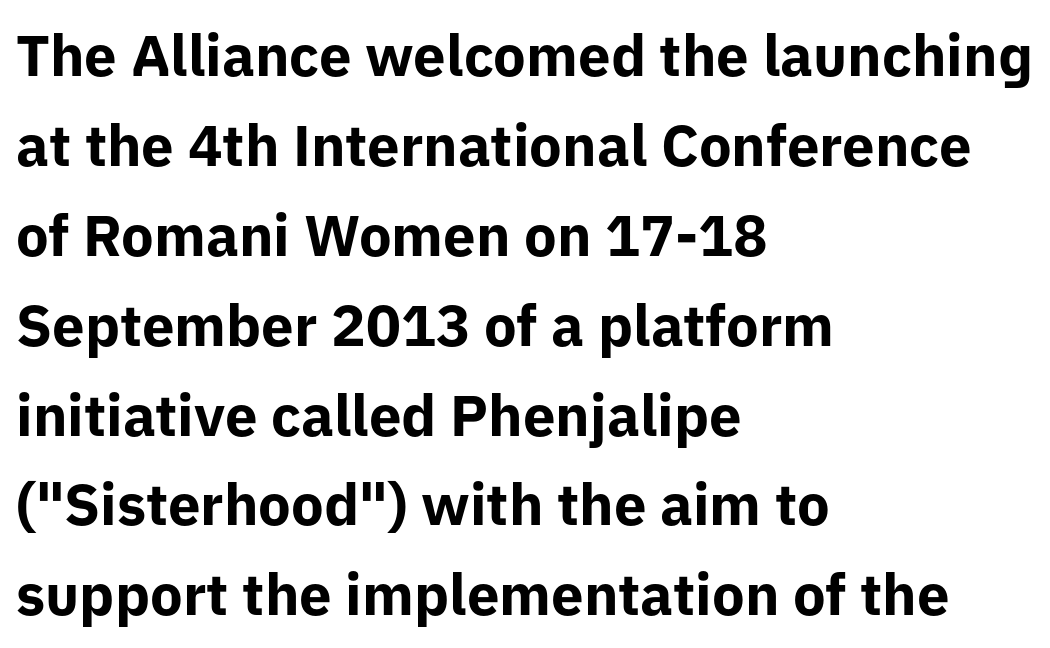
Rows of type keep a routine distance in the vertical direction. The type family on display is of the sans-serif kind. Do the characters align in a grid? No, the font is proportional. This is roman type, the default non-slanted kind. Caption: standard tracking, unaltered.
